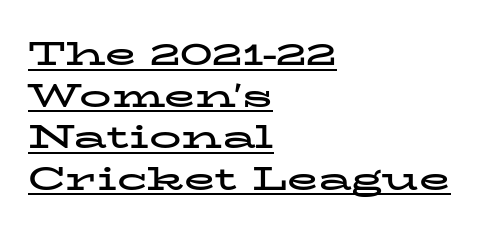
The image shows 32 px bold, wide serif type, upright; set left-aligned, normal line spacing (1.3x), normal letter spacing, underlined; low stroke contrast and a medium x-height.
